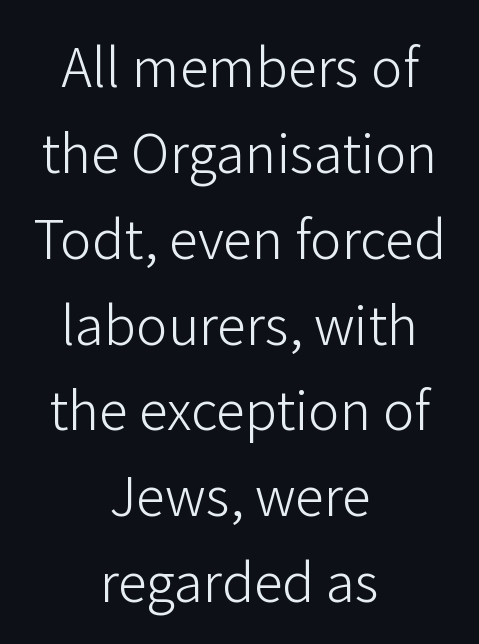
Q: Is the text bold? A: No.
Q: Is the text italic (slanted)? A: No, it is upright.
Q: Is the typeface a serif or a sans-serif typeface? A: Sans-serif.
Q: Is the text underlined? A: No.
Q: How is the paragraph aligned? A: Centered.
Q: Is the spacing between letters normal or unusually wide? A: Normal.
Q: Is the spacing between lines tight, normal or loose? A: Normal.
Q: Width (condensed, normal, or wide)? A: Normal.
Q: Stroke contrast? A: Low.
Q: x-height? A: Medium.
Q: Monospaced? A: No.
